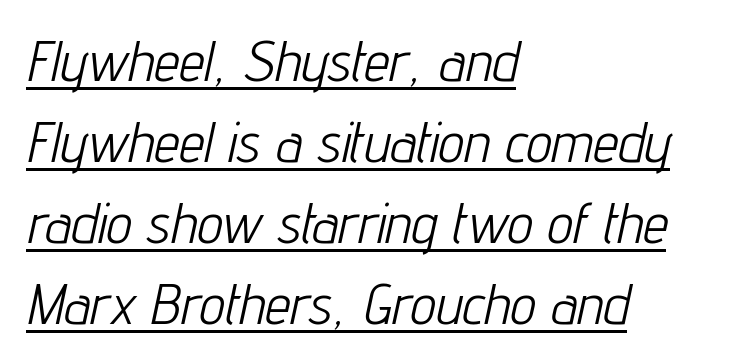
The image shows 57 px light, condensed type, italic (leaning right); set left-aligned, normal line spacing (1.42x), normal letter spacing, underlined; low stroke contrast and a medium x-height.
